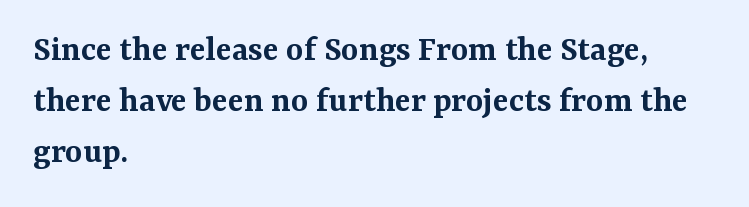
Q: Is the text bold? A: Semi-bold.
Q: Is the text italic (slanted)? A: No, it is upright.
Q: Is the typeface a serif or a sans-serif typeface? A: Serif.
Q: Is the text underlined? A: No.
Q: How is the paragraph aligned? A: Left-aligned.
Q: Is the spacing between letters normal or unusually wide? A: Normal.
Q: Is the spacing between lines tight, normal or loose? A: Normal.
Q: Width (condensed, normal, or wide)? A: Normal.
Q: Stroke contrast? A: Medium.
Q: x-height? A: Medium.
Q: Monospaced? A: No.
